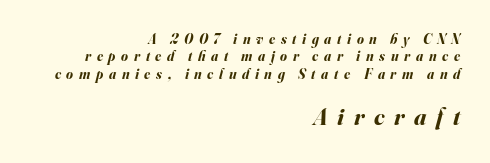
The image shows 24 px bold type, italic (leaning right); set right-aligned, line spacing 1.24x, unusually wide letter spacing (+0.4 em), not underlined; the second (bottom) block is 1.71x larger.
